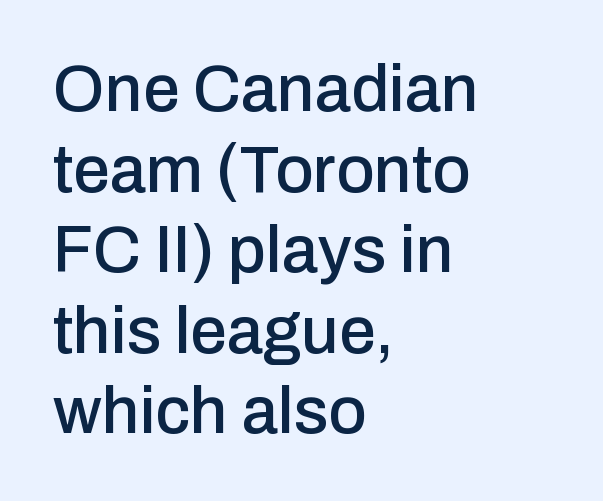
{"serif": "no", "italic": "no", "width": "normal", "stroke_contrast": "low", "x_height": "medium", "monospaced": "no", "underline": "no", "align": "left", "line_spacing_ratio": 1.22, "letter_spacing": "normal", "letter_spacing_em": 0.0, "glyph_px": 66}
